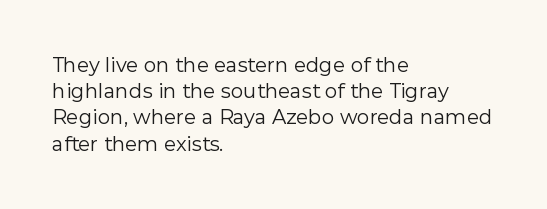
No chunkiness to these letters — they're not bold. Alignment: flush left. Do the letters lean? They stand straight. Horizontal bands of white between lines are of average thickness. Has an underline been added? It has not. Is the letter spacing exaggerated? No — it looks like the ordinary default.
